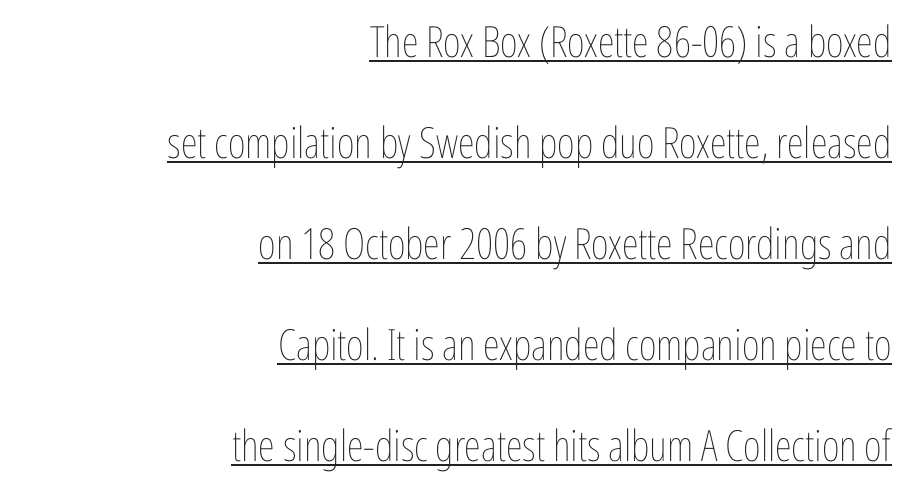
This rendering features underlined lettering. Is the stroke heavy? The answer is a plain regular-or-lighter. Widely set lines give the paragraph a tall, airy silhouette. One-word summary of the alignment: right. The typography opts for an upright posture over an oblique one.
